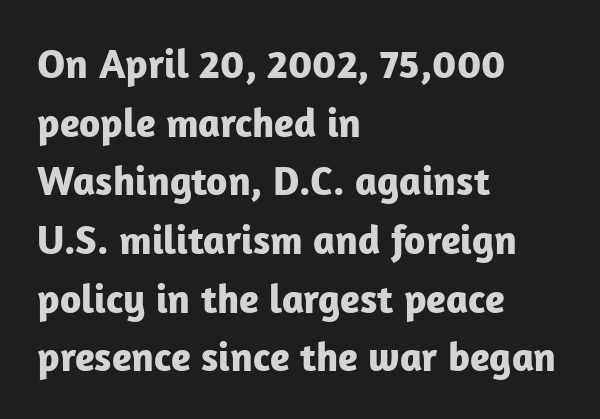
The image shows 41 px bold sans-serif type, upright; set left-aligned, normal line spacing (1.43x), normal letter spacing, not underlined; low stroke contrast and a medium x-height.
